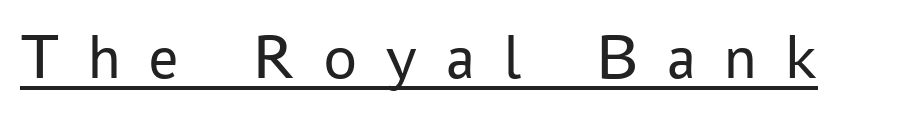
A typesetter would call this proportional, since set widths differ per character. The characters are drawn with everyday or finer stroke widths. Characters follow at a spacing far wider than the type designer built in. Ordinary non-slanted type is in use. Does a line run under the words? Yes, clearly.
